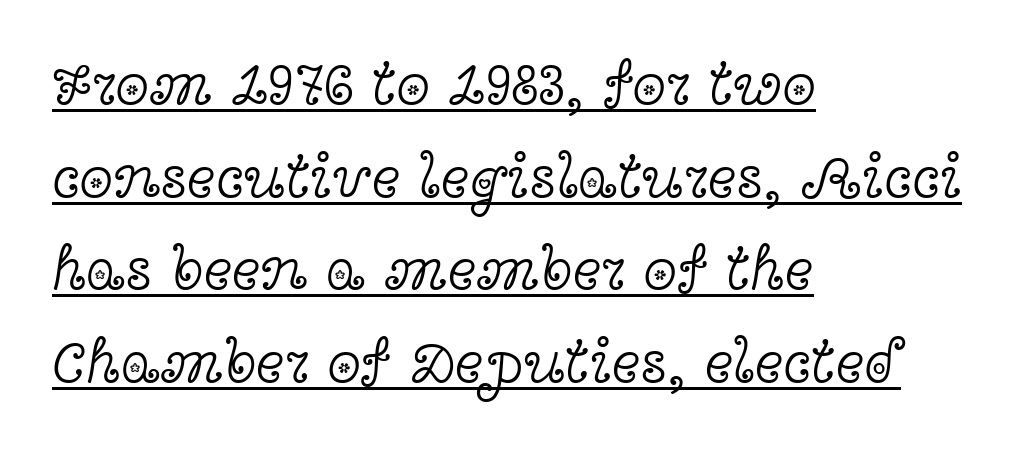
The letters advance in unequal steps, a hallmark of proportional type. Upright lettering throughout. Is there much room between lines? A standard amount, neither cramped nor airy. Weight: regular or lighter. Caption: multi-line text, flush left, ragged right. Serifs: yes, visible at the terminals of the letterforms.
